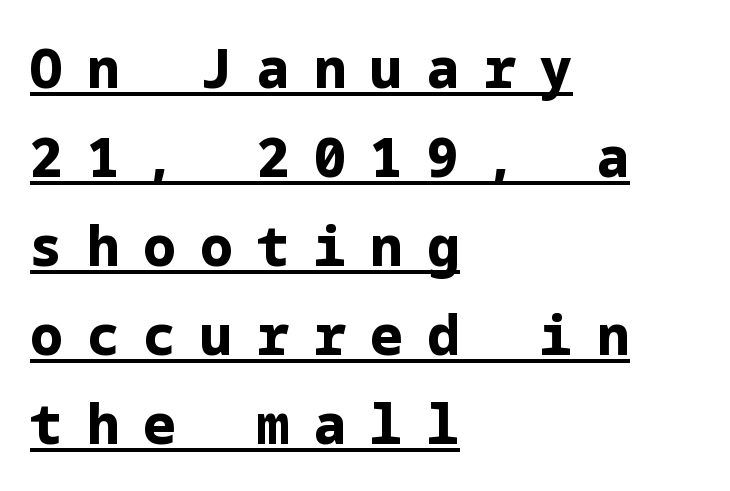
Q: Is the text bold? A: Yes.
Q: Is the text italic (slanted)? A: No, it is upright.
Q: Is the typeface a serif or a sans-serif typeface? A: Sans-serif.
Q: Is the text underlined? A: Yes.
Q: How is the paragraph aligned? A: Left-aligned.
Q: Is the spacing between letters normal or unusually wide? A: Unusually wide.
Q: Is the spacing between lines tight, normal or loose? A: Normal.
Q: Width (condensed, normal, or wide)? A: Normal.
Q: Stroke contrast? A: Low.
Q: x-height? A: Medium.
